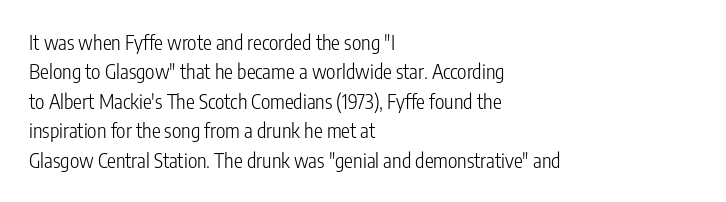
{"italic": "no", "bold": "no", "underline": "no", "align": "left", "line_spacing": "normal", "line_spacing_ratio": 1.47, "letter_spacing": "normal", "letter_spacing_em": 0.0, "glyph_px": 20}
